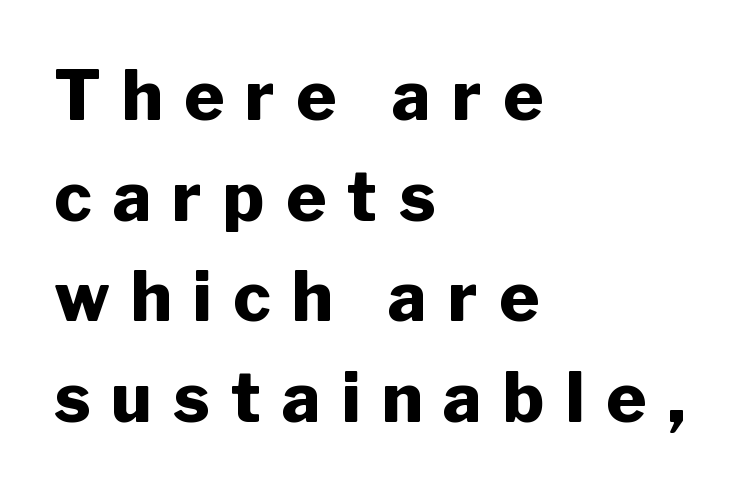
The image shows 68 px heavy sans-serif type, upright; set left-aligned, normal line spacing (1.48x), unusually wide letter spacing (+0.31 em), not underlined; low stroke contrast and a medium x-height.
